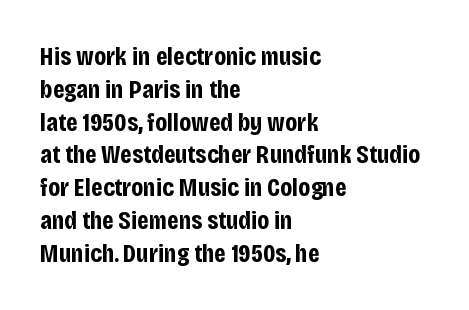
Q: Is the text bold? A: Yes.
Q: Is the text italic (slanted)? A: No, it is upright.
Q: Is the text underlined? A: No.
Q: How is the paragraph aligned? A: Left-aligned.
Q: Is the spacing between letters normal or unusually wide? A: Normal.
Q: Is the spacing between lines tight, normal or loose? A: Normal.
